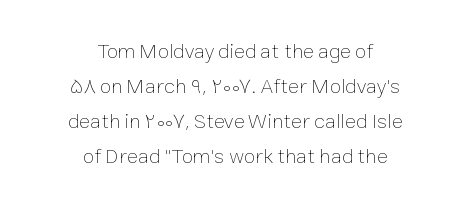
Q: Is the text bold? A: No.
Q: Is the text italic (slanted)? A: No, it is upright.
Q: Is the text underlined? A: No.
Q: How is the paragraph aligned? A: Centered.
Q: Is the spacing between letters normal or unusually wide? A: Normal.
Q: Is the spacing between lines tight, normal or loose? A: Normal.
